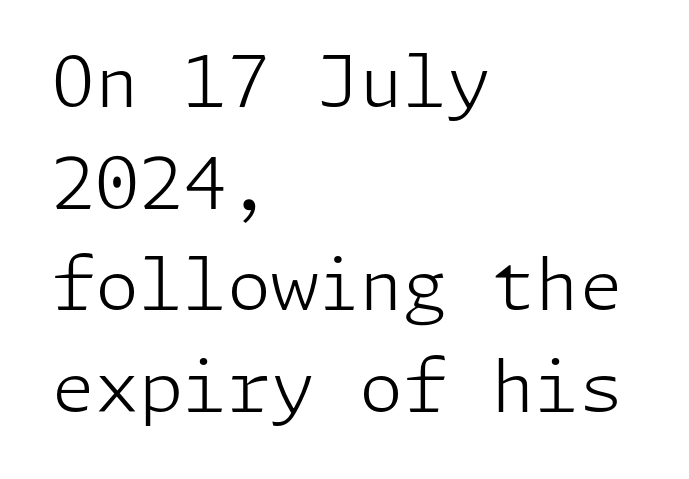
The image shows 71 px light sans-serif type, upright; set left-aligned, normal line spacing (1.43x), normal letter spacing, not underlined; low stroke contrast and a medium x-height.
